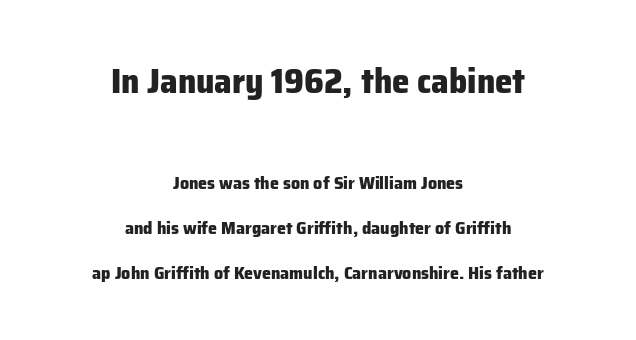
Q: Is the text bold? A: Yes.
Q: Is the text italic (slanted)? A: No, it is upright.
Q: Is the typeface a serif or a sans-serif typeface? A: Sans-serif.
Q: Is the text underlined? A: No.
Q: How is the paragraph aligned? A: Centered.
Q: Is the spacing between letters normal or unusually wide? A: Normal.
Q: Is the spacing between lines tight, normal or loose? A: Loose.
Q: Which block of text is set in a larger size, the first (top) or the second (bottom)? A: The first (top) one.
Q: Width (condensed, normal, or wide)? A: Normal.
Q: Stroke contrast? A: Low.
Q: x-height? A: Medium.
Q: Monospaced? A: No.
